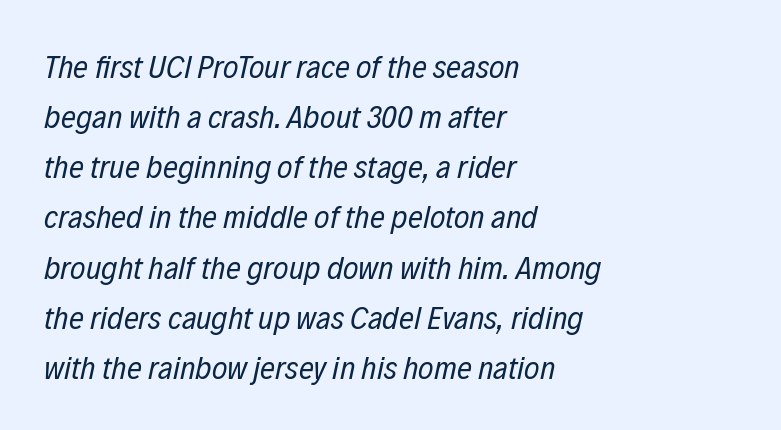
The line-height multiplier appears to be the usual default. Here the designer chose a conventional face with non-uniform glyph widths. Spacing between characters is what you'd get straight out of the box. Has an underline been added? It has not.
